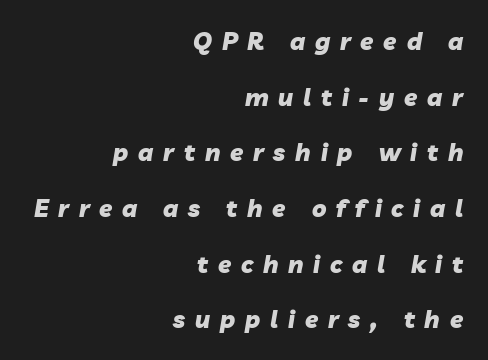
This rendering features lettering with no underline. This sample trades compactness for vertical openness between lines. Weight: bold. If you drew a ruler down the right edge, every line would touch it.
